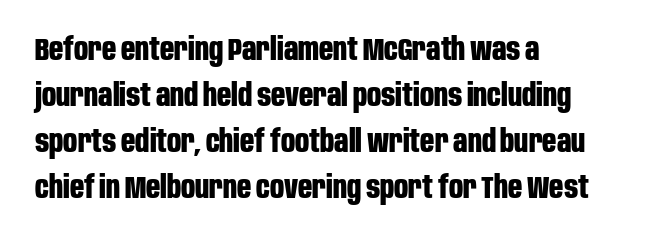
Proportional: the letters do not fall into vertical columns. Default kerning and tracking; the words read as compact shapes. Baseline-to-baseline distance is the conventional proportion of letter height. The lettering stays uniformly vertical, giving the passage a roman look.
